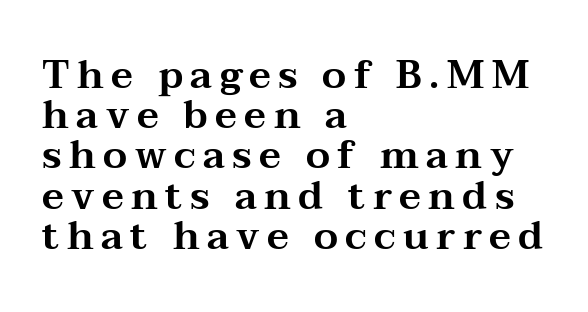
The image shows 39 px wide serif type, upright; set left-aligned, tight line spacing (1.03x), not underlined; medium stroke contrast and a medium x-height.
